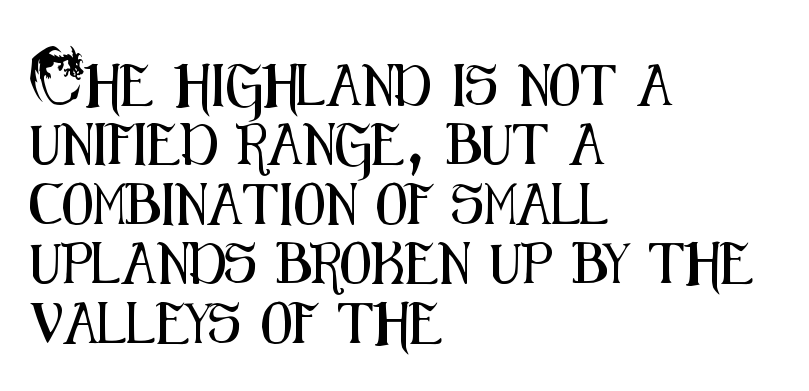
Posture: straight, roman, zero tilt. Spacing verdict: proportional, widths tailored to each character. The text was rendered using a sans face with plain stroke endings. Each row of text sits above clean, open space. There is no visible air inserted between adjacent glyphs.
